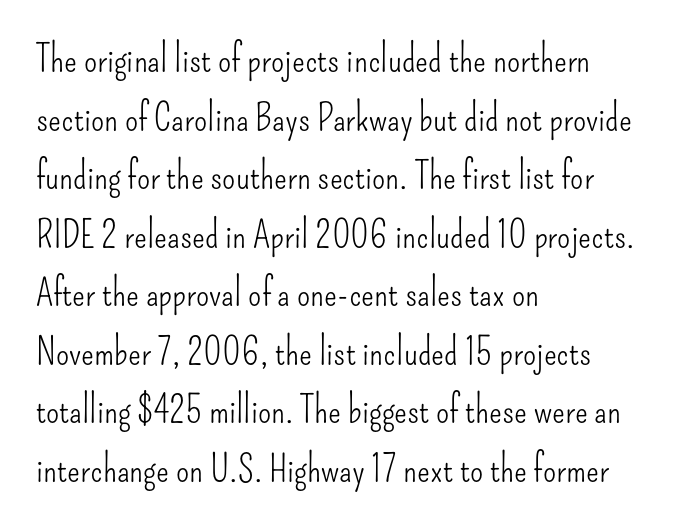
The image shows 38 px light, condensed sans-serif type, upright; set left-aligned, normal line spacing (1.54x), normal letter spacing, not underlined; low stroke contrast and a small x-height.
